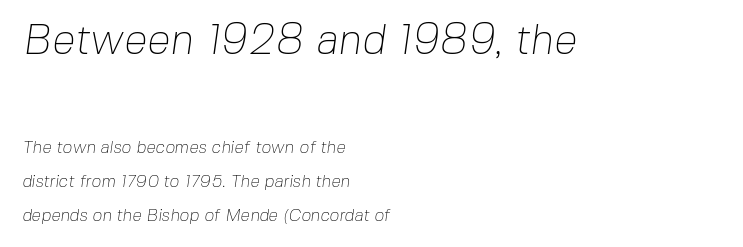
Loosely led — the rows are spread out. Think of a printed novel: that variable character pitch is what you see here. Weight: not bold — regular or lighter. Nobody drew a line under any word here. The font family rendered here belongs to the sans-serif group. Scale decreases going downward across the two blocks.
